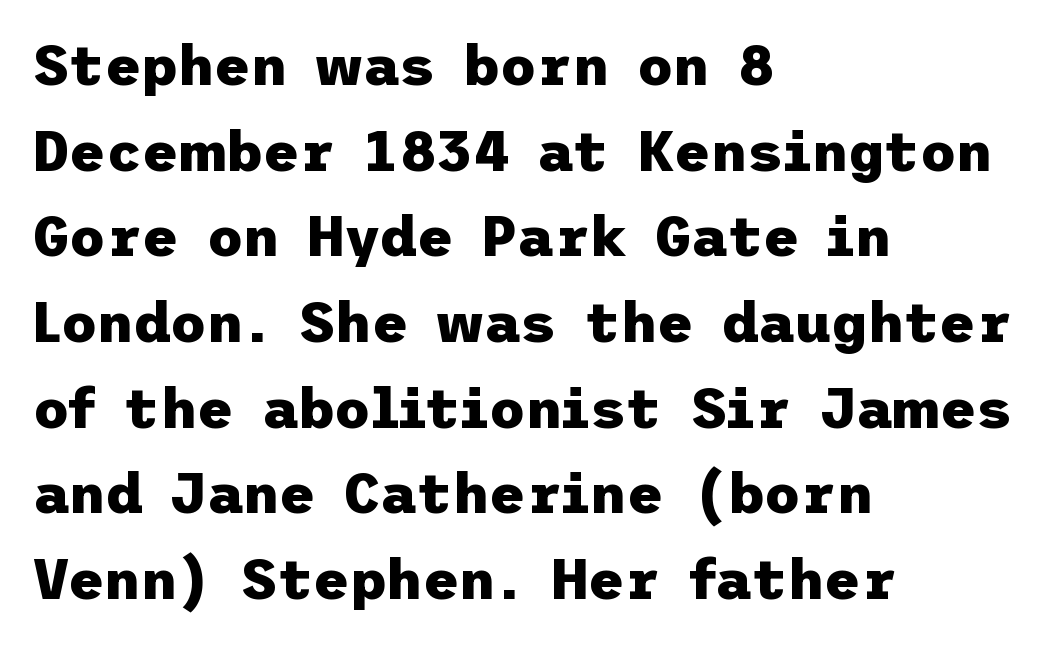
The string is rendered with underlining switched off. The rendering anchors every line to the left-hand side. Quick note: interline space is typical. Tracking value appears to be zero — textbook default spacing.
